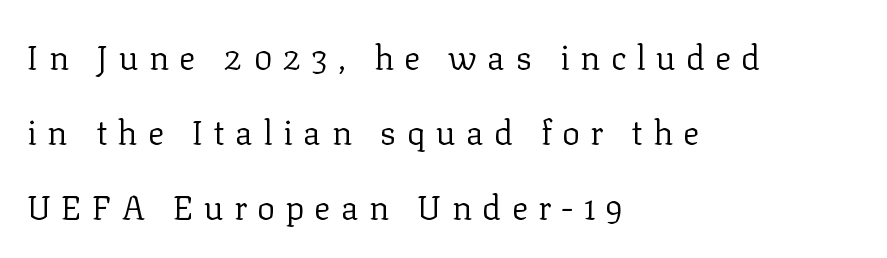
Every stem runs plumb, perpendicular to the baseline. Line spacing here is loose. A quiet, ordinary-to-light weight characterises the typeface. In CSS terms this would be text-align: left.
